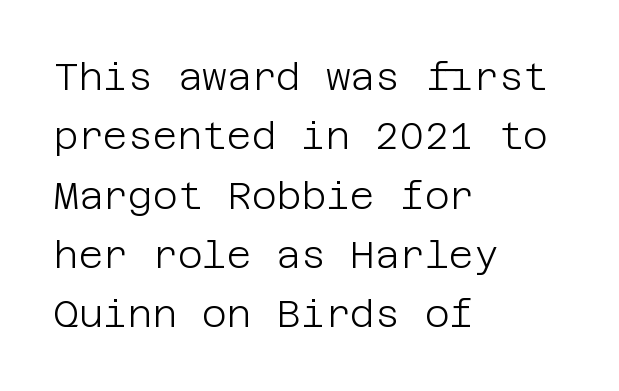
The image shows 38 px light sans-serif type, upright; set left-aligned, normal line spacing (1.56x), normal letter spacing, not underlined; low stroke contrast and a large x-height.
